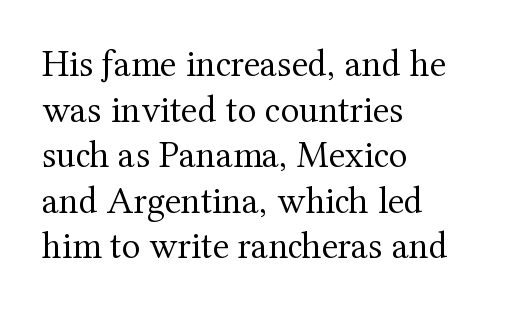
The image shows 38 px regular-weight serif type, upright; set left-aligned, line spacing 1.2x, normal letter spacing, not underlined; medium stroke contrast and a medium x-height.
